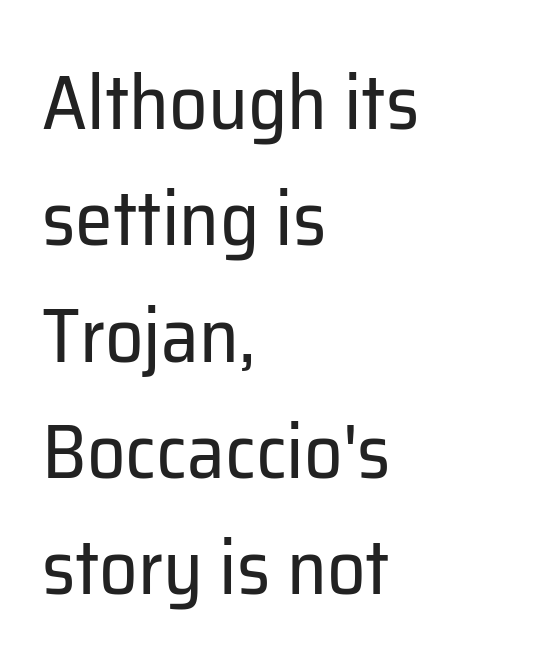
{"serif": "no", "italic": "no", "bold": "no", "weight": "regular", "width": "normal", "stroke_contrast": "low", "x_height": "medium", "monospaced": "no", "underline": "no", "align": "left", "line_spacing": "normal", "line_spacing_ratio": 1.53, "letter_spacing": "normal", "letter_spacing_em": 0.0, "glyph_px": 76}
